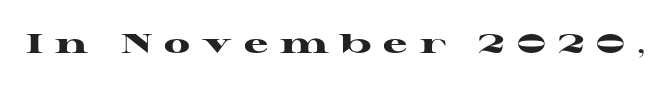
{"italic": "no", "bold": "yes", "underline": "no", "letter_spacing": "wide", "letter_spacing_em": 0.45, "glyph_px": 27}
